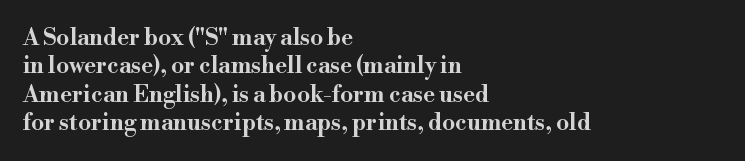
{"italic": "no", "underline": "no", "align": "left", "line_spacing_ratio": 1.23, "letter_spacing": "normal", "letter_spacing_em": 0.0, "glyph_px": 23}
